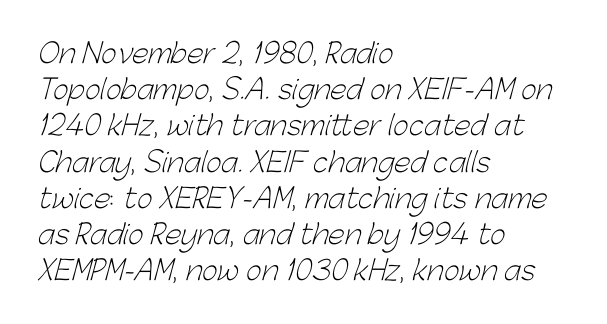
Q: Is the text bold? A: No.
Q: Is the text underlined? A: No.
Q: How is the paragraph aligned? A: Left-aligned.
Q: Is the spacing between letters normal or unusually wide? A: Normal.
Q: Is the spacing between lines tight, normal or loose? A: Normal.
